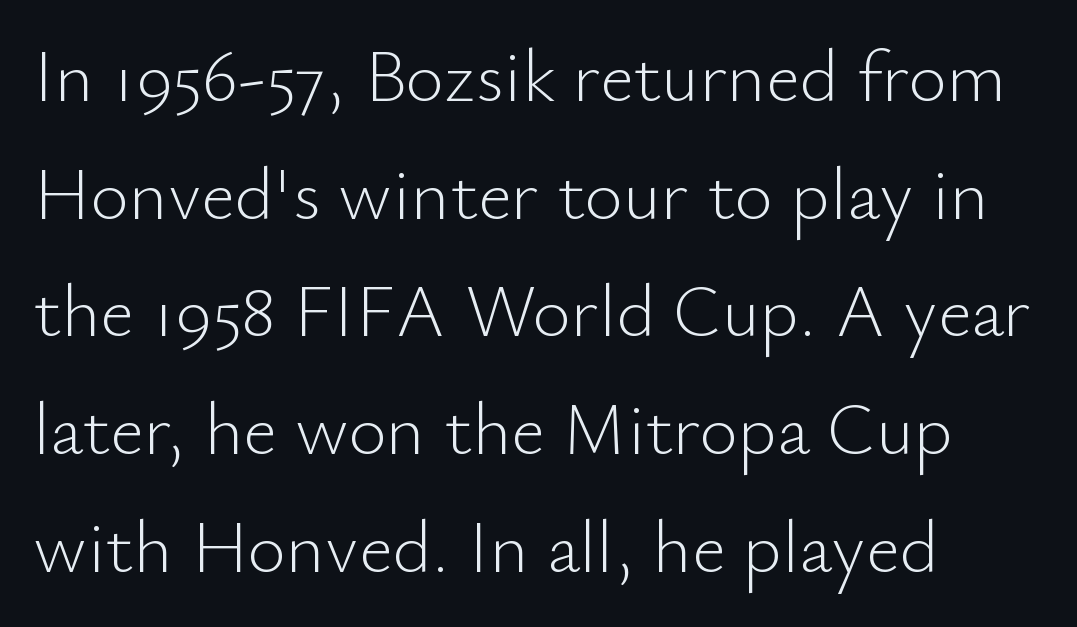
{"serif": "no", "italic": "no", "bold": "no", "weight": "light", "width": "normal", "stroke_contrast": "low", "x_height": "small", "monospaced": "no", "underline": "no", "align": "left", "line_spacing": "normal", "line_spacing_ratio": 1.59, "letter_spacing": "normal", "letter_spacing_em": 0.0, "glyph_px": 74}
